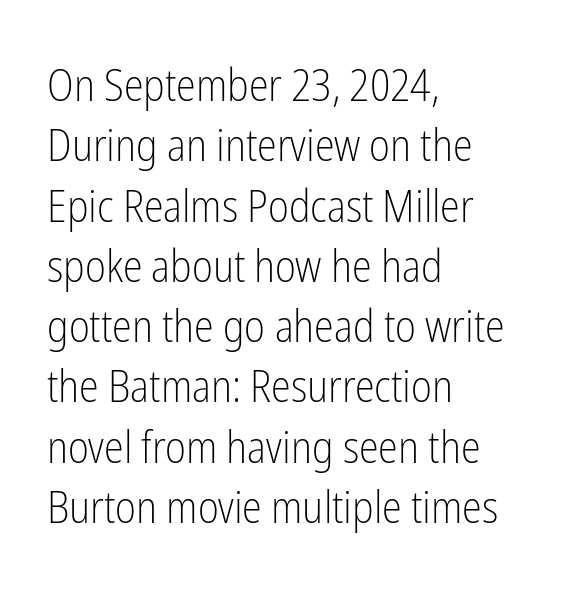
Rows of type keep a routine distance in the vertical direction. Proportional: the letters do not fall into vertical columns. The face looks like a standard text weight, possibly lighter. Type without underlining.
